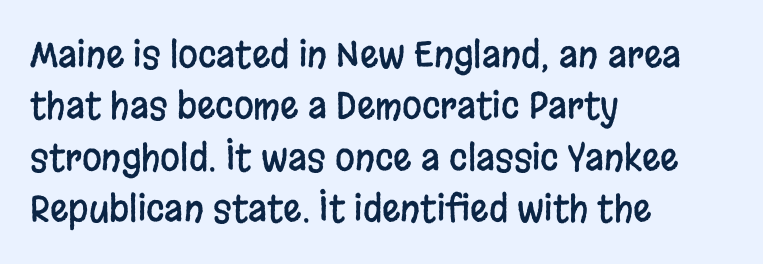
{"serif": "no", "italic": "no", "width": "condensed", "stroke_contrast": "low", "x_height": "large", "monospaced": "no", "underline": "no", "align": "left", "line_spacing": "normal", "line_spacing_ratio": 1.43, "letter_spacing": "normal", "letter_spacing_em": 0.0, "glyph_px": 36}
